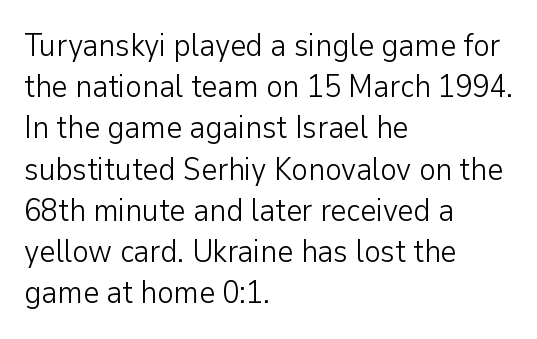
The image shows 31 px light sans-serif type, upright; set left-aligned, normal line spacing (1.33x), normal letter spacing, not underlined; low stroke contrast and a medium x-height.
